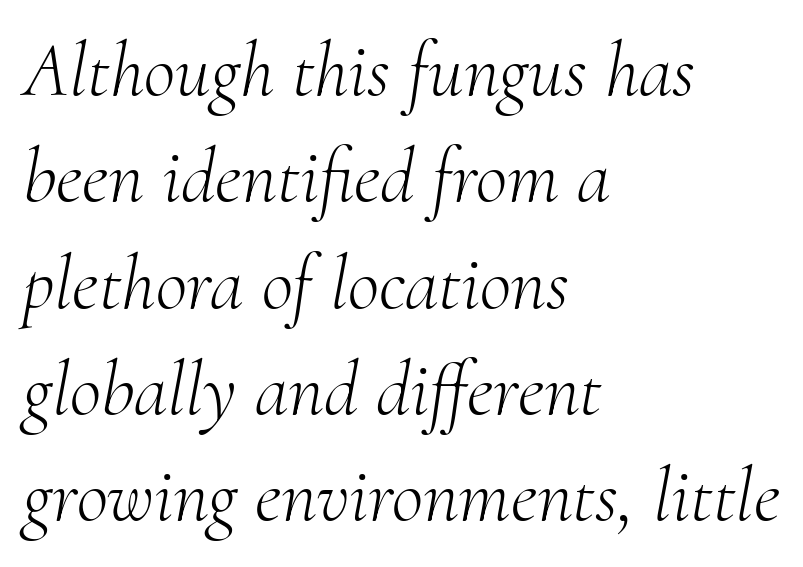
{"serif": "yes", "italic": "yes", "lean": "right", "slant_degrees": 10, "bold": "no", "weight": "light", "width": "normal", "stroke_contrast": "medium", "x_height": "small", "monospaced": "no", "underline": "no", "align": "left", "line_spacing": "normal", "line_spacing_ratio": 1.38, "letter_spacing": "normal", "letter_spacing_em": 0.0, "glyph_px": 77}
